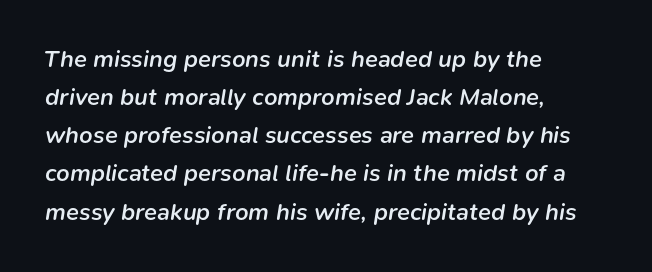
Q: Is the text bold? A: Semi-bold.
Q: Is the text italic (slanted)? A: Yes, it leans right by about 9 degrees.
Q: Is the text underlined? A: No.
Q: How is the paragraph aligned? A: Left-aligned.
Q: Is the spacing between letters normal or unusually wide? A: Normal.
Q: Is the spacing between lines tight, normal or loose? A: Normal.
